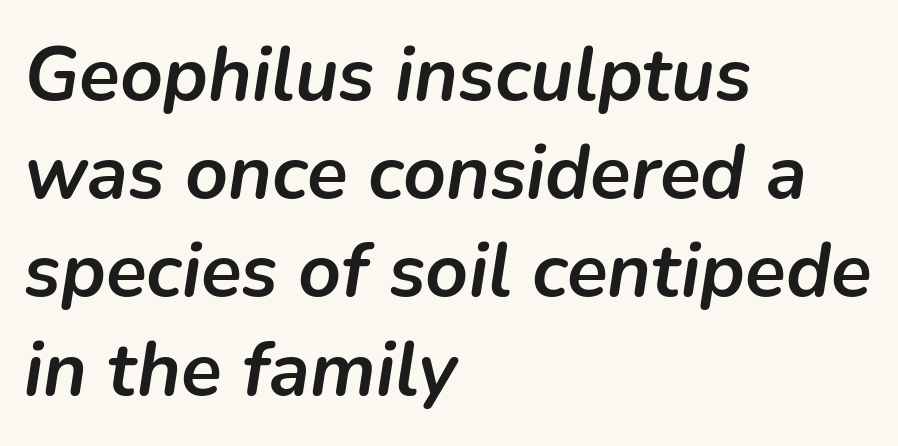
{"italic": "yes", "lean": "right", "slant_degrees": 9, "bold": "yes", "weight": "semibold", "width": "normal", "stroke_contrast": "low", "x_height": "medium", "monospaced": "no", "underline": "no", "align": "left", "line_spacing": "normal", "line_spacing_ratio": 1.31, "letter_spacing": "normal", "letter_spacing_em": 0.0, "glyph_px": 75}
